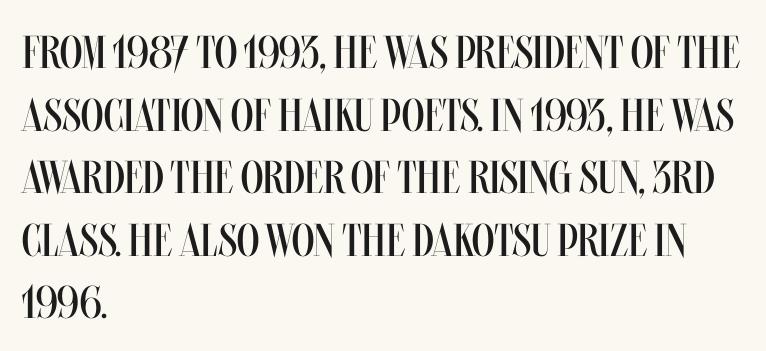
{"italic": "no", "bold": "no", "weight": "regular", "width": "condensed", "stroke_contrast": "medium", "x_height": "large", "monospaced": "no", "underline": "no", "align": "left", "line_spacing": "normal", "line_spacing_ratio": 1.36, "letter_spacing": "normal", "letter_spacing_em": 0.0, "glyph_px": 46}
